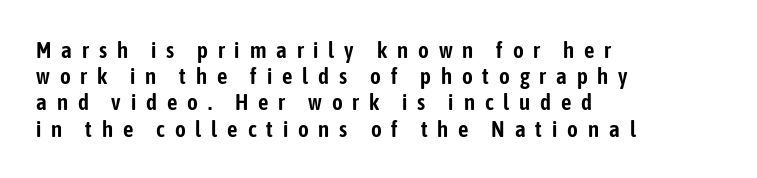
Q: Is the text italic (slanted)? A: No, it is upright.
Q: Is the text underlined? A: No.
Q: How is the paragraph aligned? A: Left-aligned.
Q: Is the spacing between letters normal or unusually wide? A: Unusually wide.
Q: Is the spacing between lines tight, normal or loose? A: Tight.
